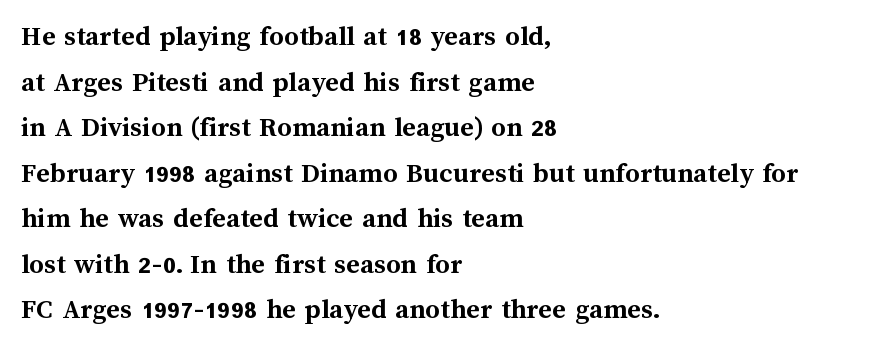
The image shows 29 px semibold type, upright; set left-aligned, normal line spacing (1.57x), normal letter spacing, not underlined; medium stroke contrast and a medium x-height.
